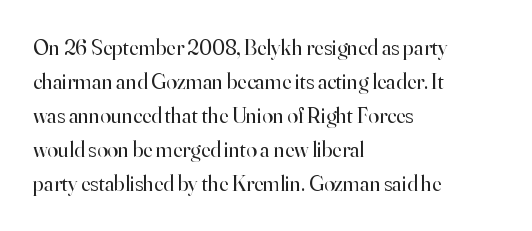
Caption: multi-line text, flush left, ragged right. Rendered with straight, roman letterforms. Beneath every word, the page is bare. Weight: not bold — regular or lighter. Nobody touched the tracking dial on this one. Vertically, the passage feels balanced, rows spaced as you'd expect.
